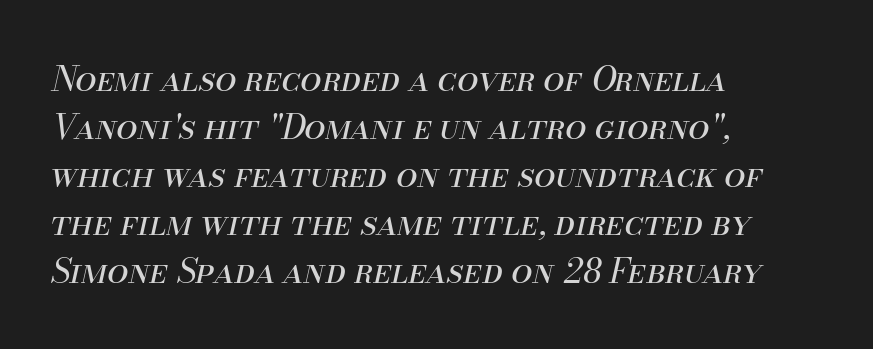
{"italic": "yes", "lean": "right", "slant_degrees": 13, "bold": "no", "weight": "regular", "width": "normal", "stroke_contrast": "medium", "x_height": "small", "monospaced": "no", "underline": "no", "align": "left", "line_spacing": "normal", "line_spacing_ratio": 1.41, "letter_spacing": "normal", "letter_spacing_em": 0.0, "glyph_px": 34}
